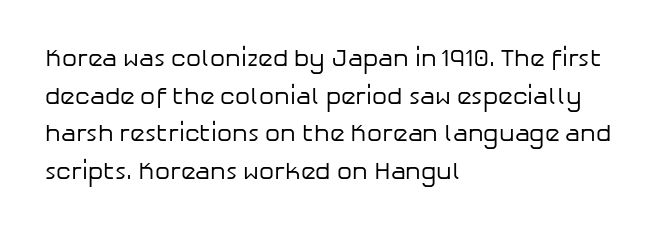
The image shows 24 px text type, upright; set left-aligned, normal line spacing (1.57x), normal letter spacing, not underlined.
